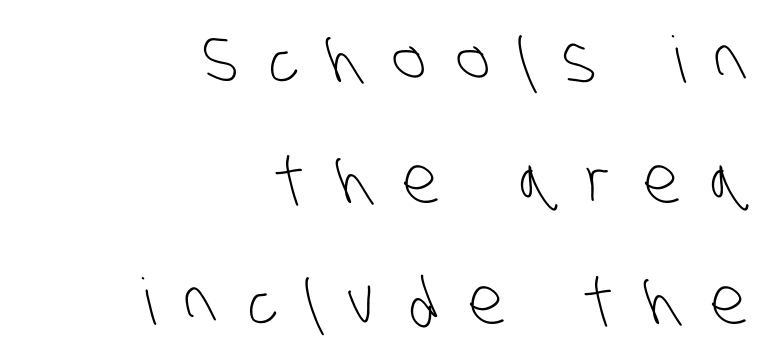
The image shows 64 px light, condensed sans-serif type; set right-aligned, line spacing 1.89x, unusually wide letter spacing (+0.48 em), not underlined; low stroke contrast and a large x-height.
